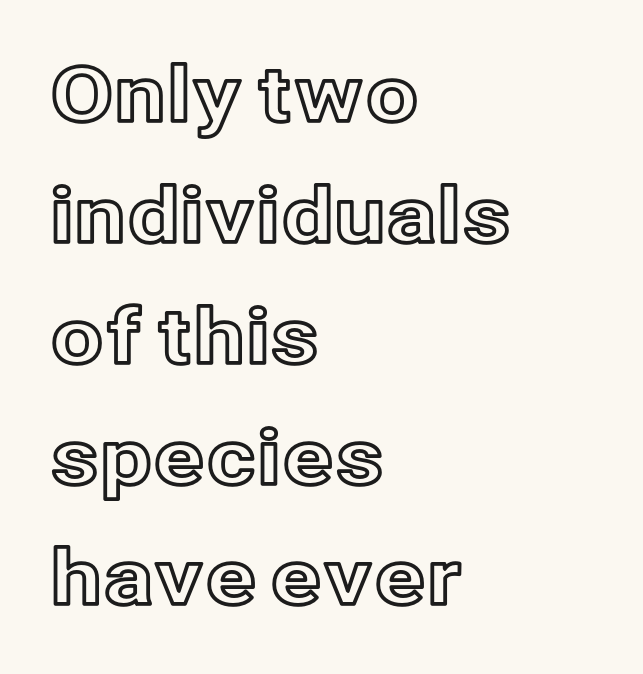
Proportional: the letters do not fall into vertical columns. Posture: upright roman. Look at the tracking — it's just the regular setting, nothing added. Each line starts at the same left margin while the right side varies. Descenders are the only things crossing below the line.
